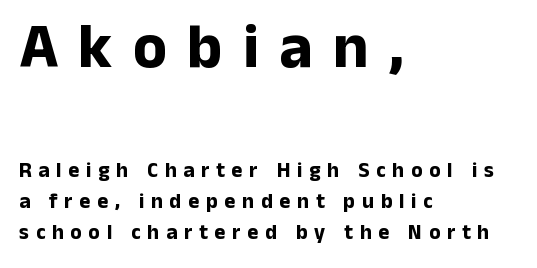
Q: Is the text bold? A: Yes.
Q: Is the text italic (slanted)? A: No, it is upright.
Q: Is the typeface a serif or a sans-serif typeface? A: Sans-serif.
Q: Is the text underlined? A: No.
Q: How is the paragraph aligned? A: Left-aligned.
Q: Is the spacing between letters normal or unusually wide? A: Unusually wide.
Q: Is the spacing between lines tight, normal or loose? A: Normal.
Q: Which block of text is set in a larger size, the first (top) or the second (bottom)? A: The first (top) one.
Q: Width (condensed, normal, or wide)? A: Normal.
Q: Stroke contrast? A: Low.
Q: x-height? A: Medium.
Q: Monospaced? A: No.
